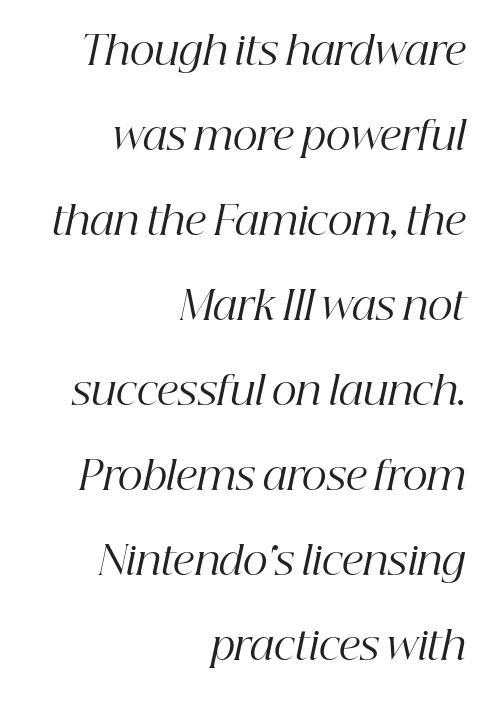
Proportional: the letters do not fall into vertical columns. The characters are drawn with everyday or finer stroke widths. Right-aligned paragraph, ragged on the left. Honestly, the rows look like they've been pulled way apart. The rendering shows small feet on the letterforms — a serif design.
